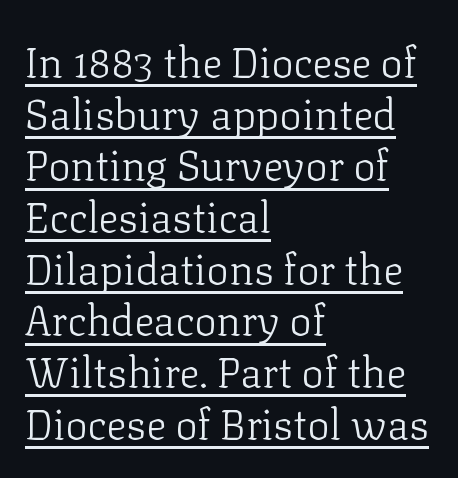
Q: Is the text bold? A: No.
Q: Is the text italic (slanted)? A: No, it is upright.
Q: Is the typeface a serif or a sans-serif typeface? A: Serif.
Q: Is the text underlined? A: Yes.
Q: How is the paragraph aligned? A: Left-aligned.
Q: Is the spacing between letters normal or unusually wide? A: Normal.
Q: Width (condensed, normal, or wide)? A: Normal.
Q: Stroke contrast? A: Low.
Q: x-height? A: Medium.
Q: Monospaced? A: No.
